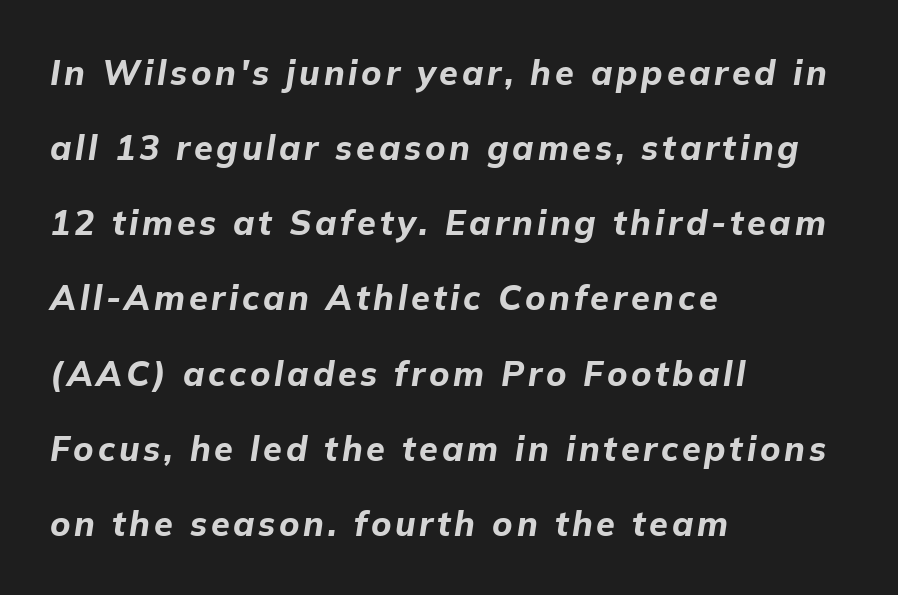
Yep, that's italic — everything's leaning. The block of text is sparse from top to bottom, with ample space between rows. The rendering uses natural spacing where letterforms have individual widths. Only glyphs here, with clear space below each row.
